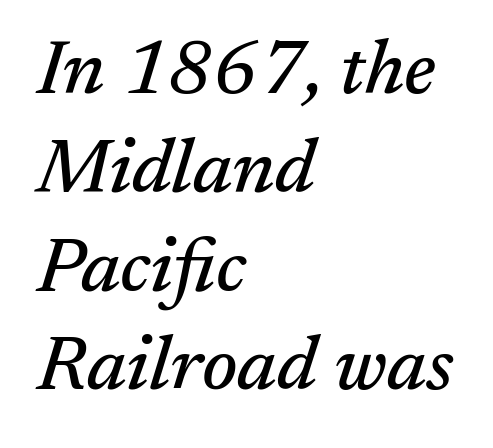
The line-height multiplier appears to be the usual default. Characters are canted at an angle relative to the baseline's perpendicular. Underlining? Definitely not there. Every row of glyphs begins at an identical x-position on the left.
